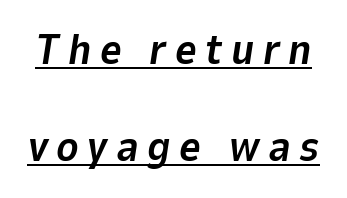
Q: Is the text bold? A: Yes.
Q: Is the text italic (slanted)? A: Yes, it leans right by about 9 degrees.
Q: Is the text underlined? A: Yes.
Q: Is the spacing between letters normal or unusually wide? A: Unusually wide.
Q: Is the spacing between lines tight, normal or loose? A: Loose.
Q: Width (condensed, normal, or wide)? A: Normal.
Q: Stroke contrast? A: Low.
Q: x-height? A: Medium.
Q: Monospaced? A: No.
